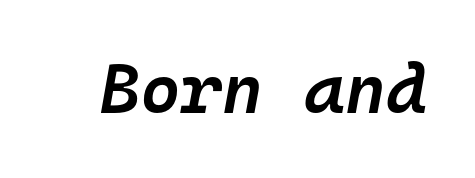
The image shows 70 px semibold type, italic (leaning right), monospaced; set normal letter spacing, not underlined; low stroke contrast and a medium x-height.
